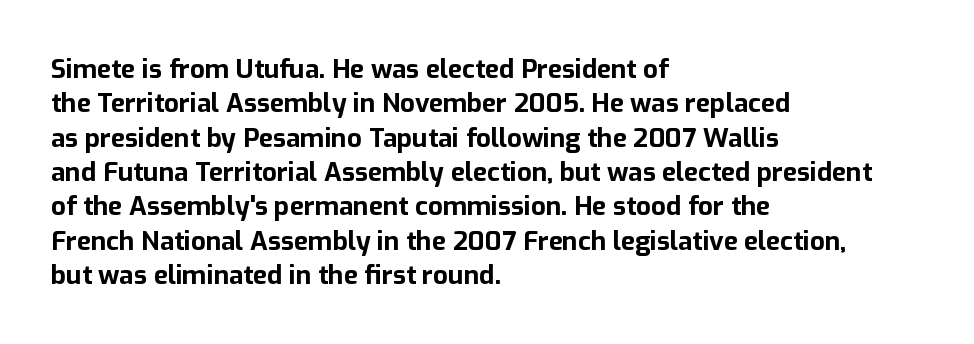
Words appear dense and cohesive because spacing is normal. Typeset ragged right — the left edge is the straight one. This sample keeps an unexceptional amount of space between lines. A clean baseline with only descenders dipping below it. Notice how thick the strokes are: this is what a full bold looks like. This is the regular roman posture of the typeface.
